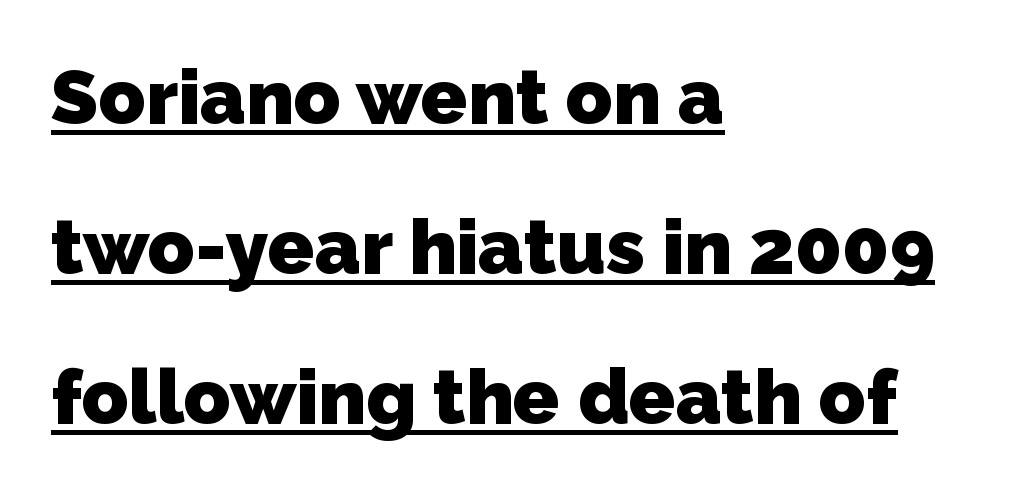
Q: Is the text bold? A: Yes.
Q: Is the typeface a serif or a sans-serif typeface? A: Sans-serif.
Q: Is the text underlined? A: Yes.
Q: How is the paragraph aligned? A: Left-aligned.
Q: Is the spacing between letters normal or unusually wide? A: Normal.
Q: Is the spacing between lines tight, normal or loose? A: Loose.
Q: Width (condensed, normal, or wide)? A: Normal.
Q: Stroke contrast? A: Low.
Q: x-height? A: Medium.
Q: Monospaced? A: No.
